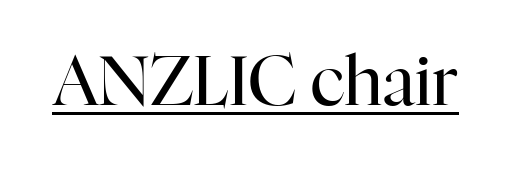
The image shows 68 px regular-weight serif type, upright; set normal letter spacing, underlined; high stroke contrast and a medium x-height.
